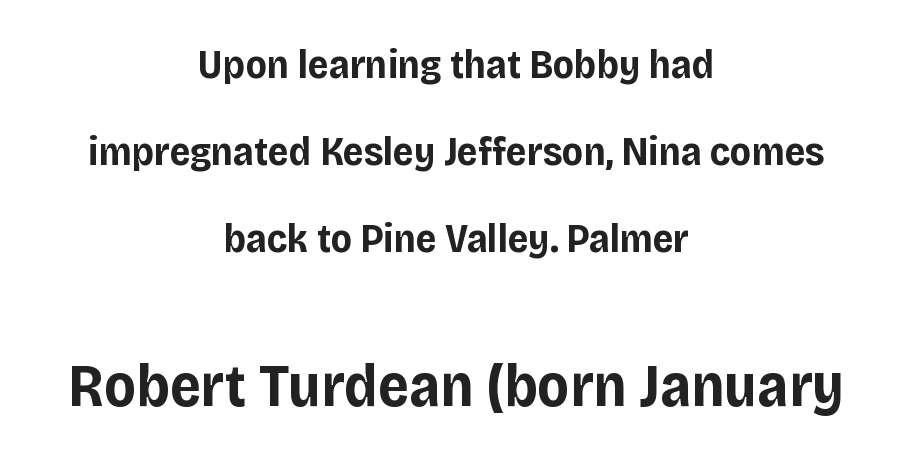
{"serif": "no", "italic": "no", "bold": "yes", "weight": "bold", "width": "normal", "stroke_contrast": "low", "x_height": "large", "monospaced": "no", "underline": "no", "align": "center", "line_spacing": "loose", "line_spacing_ratio": 2.18, "letter_spacing": "normal", "letter_spacing_em": 0.0, "larger_block": "second", "size_ratio": 1.5, "glyph_px": 60}
